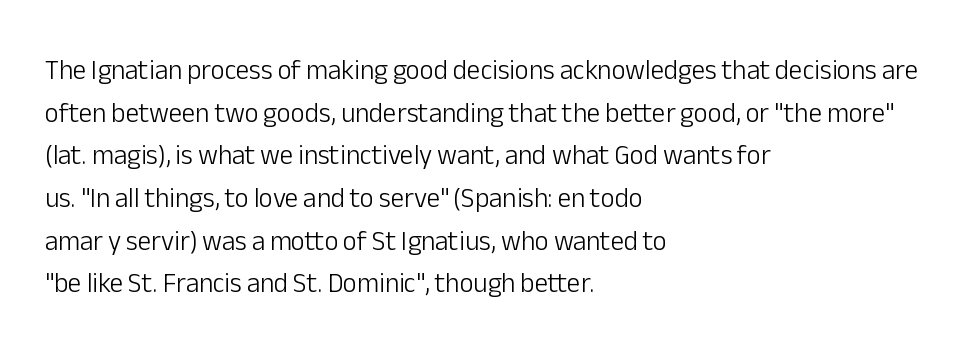
The ragged edge is on the right, which tells us the setting is flush left. Vertical strokes here are truly vertical. Heaviness? Minimal to ordinary, like unemphasized prose. Lines of text with bare space underneath.
